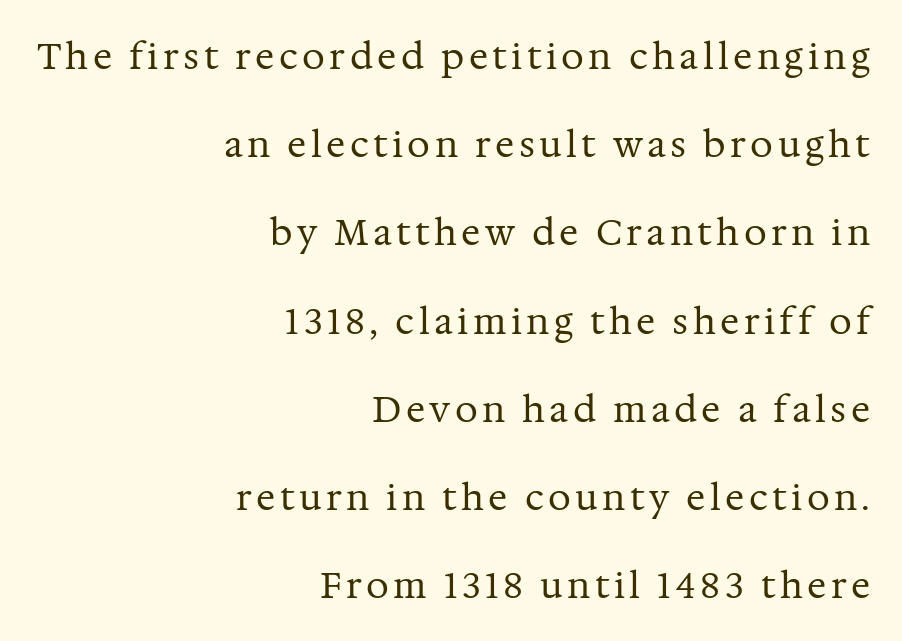
The image shows 36 px regular-weight serif type, upright; set right-aligned, loose line spacing (2.45x), not underlined; medium stroke contrast and a medium x-height.
